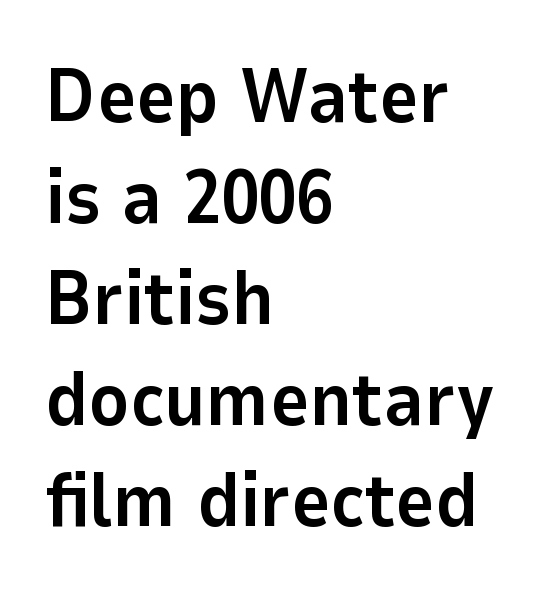
The image shows 76 px bold sans-serif type, upright; set left-aligned, normal line spacing (1.33x), normal letter spacing, not underlined; low stroke contrast and a medium x-height.
